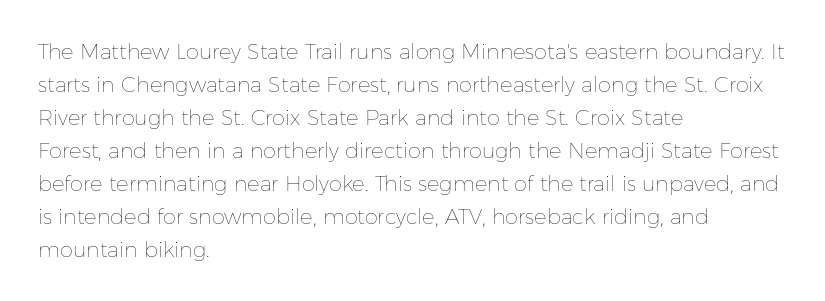
{"italic": "no", "bold": "no", "underline": "no", "align": "left", "line_spacing": "normal", "line_spacing_ratio": 1.57, "letter_spacing": "normal", "letter_spacing_em": 0.0, "glyph_px": 21}
